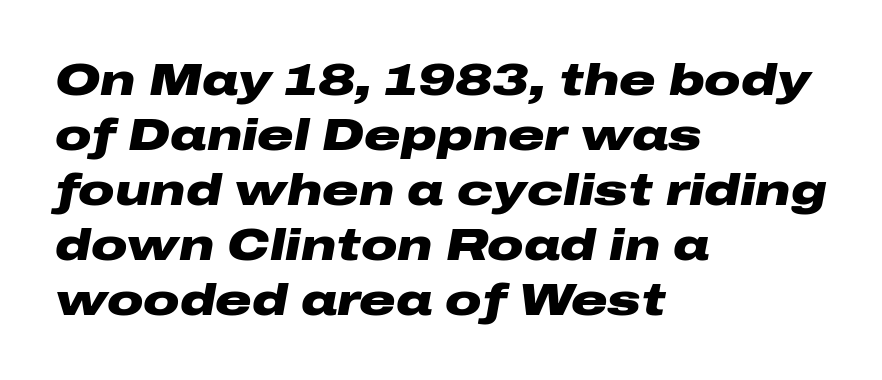
The specimen omits any rule beneath the text block's lines. This sample has the flowing, uneven cadence of proportional lettering. Typesetter's note: full bold, strokes at maximum text heaviness. Layout note: lines flush left.
